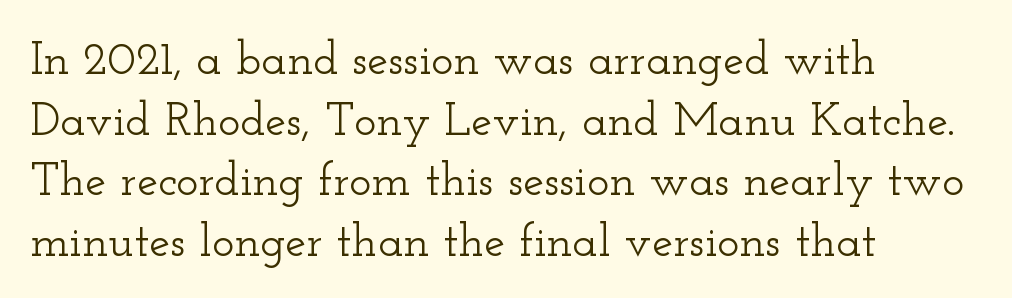
{"serif": "yes", "italic": "no", "width": "wide", "stroke_contrast": "low", "x_height": "small", "monospaced": "no", "underline": "no", "align": "left", "line_spacing": "normal", "line_spacing_ratio": 1.29, "letter_spacing": "normal", "letter_spacing_em": 0.0, "glyph_px": 47}
